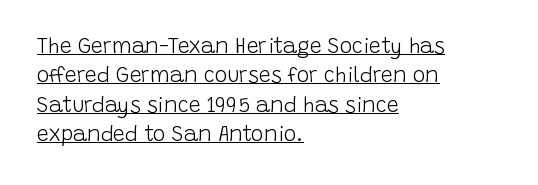
{"italic": "no", "bold": "no", "underline": "yes", "align": "left", "line_spacing": "normal", "line_spacing_ratio": 1.4, "letter_spacing": "normal", "letter_spacing_em": 0.0, "glyph_px": 21}
